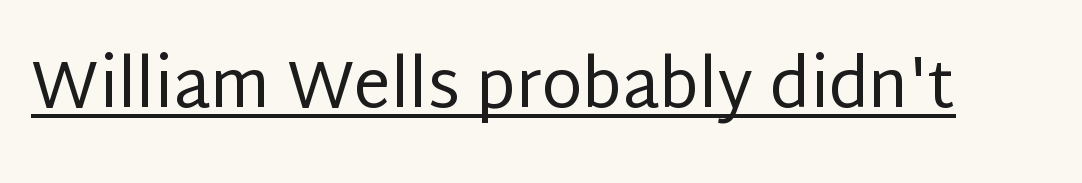
A baseline rule has been typeset under these characters. Font category for this specimen: sans-serif. Observe the ordinary spacing: letters are neighbours, not strangers. Is this a fixed-width face? No — the glyphs have proportional, varying widths.
